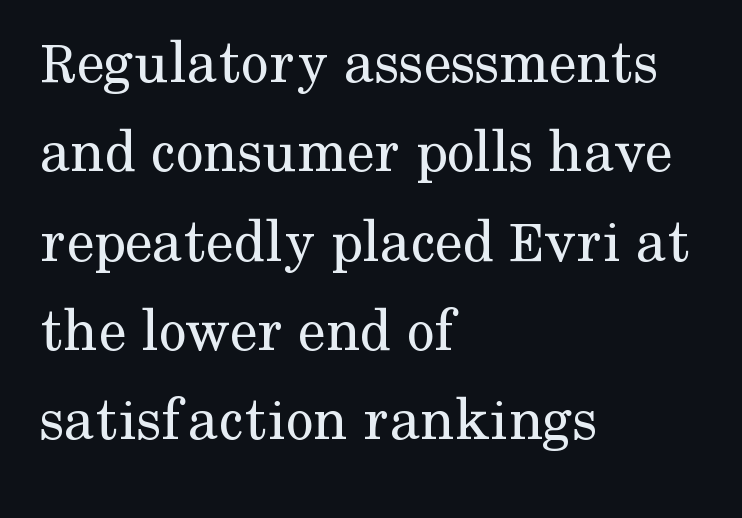
Q: Is the text bold? A: No.
Q: Is the text italic (slanted)? A: No, it is upright.
Q: Is the typeface a serif or a sans-serif typeface? A: Serif.
Q: Is the text underlined? A: No.
Q: How is the paragraph aligned? A: Left-aligned.
Q: Is the spacing between letters normal or unusually wide? A: Normal.
Q: Is the spacing between lines tight, normal or loose? A: Normal.
Q: Width (condensed, normal, or wide)? A: Normal.
Q: Stroke contrast? A: Medium.
Q: x-height? A: Medium.
Q: Monospaced? A: No.
